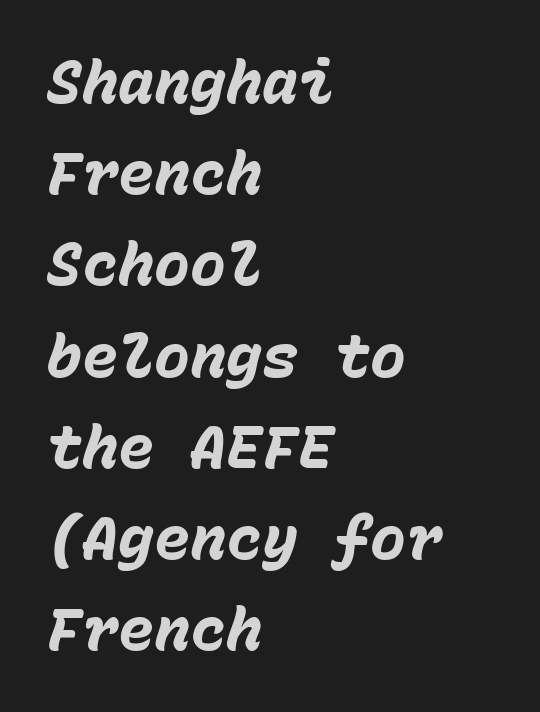
{"italic": "yes", "lean": "right", "slant_degrees": 15, "bold": "yes", "weight": "heavy", "width": "normal", "stroke_contrast": "low", "x_height": "medium", "monospaced": "yes", "underline": "no", "align": "left", "line_spacing": "normal", "line_spacing_ratio": 1.52, "letter_spacing": "normal", "letter_spacing_em": 0.0, "glyph_px": 60}
